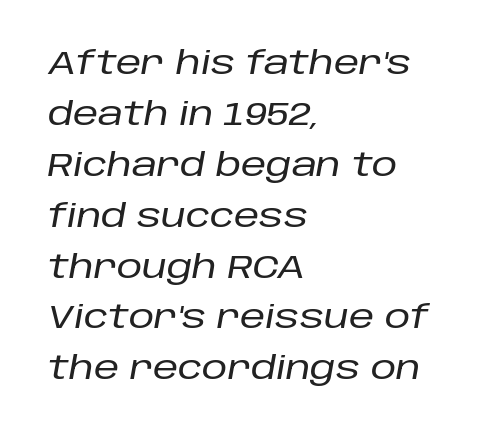
The image shows 32 px text type, italic (leaning right); set left-aligned, normal line spacing (1.59x), normal letter spacing, not underlined; low stroke contrast and a large x-height.
